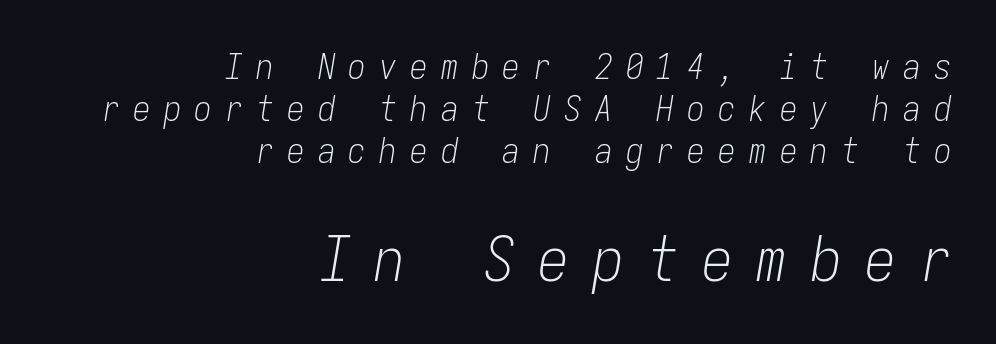
The image shows 62 px light, condensed type, italic (leaning right), monospaced; set right-aligned, line spacing 1.2x, unusually wide letter spacing (+0.38 em), not underlined; the second (bottom) block is 1.77x larger; low stroke contrast and a medium x-height.
